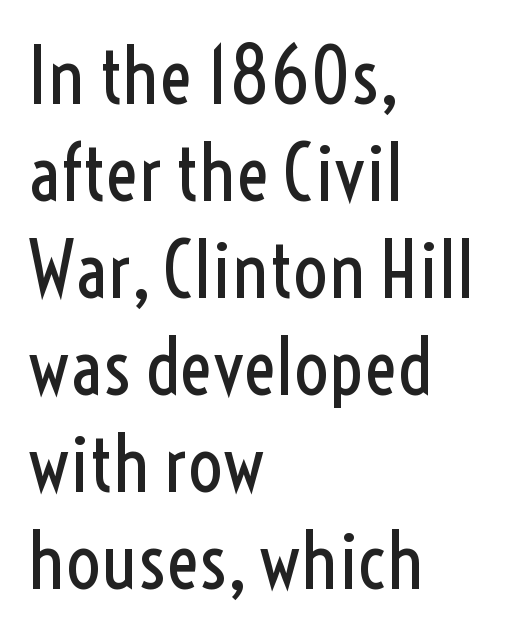
The image shows 77 px regular-weight, condensed sans-serif type, upright; set left-aligned, normal line spacing (1.26x), normal letter spacing, not underlined; a medium x-height.
